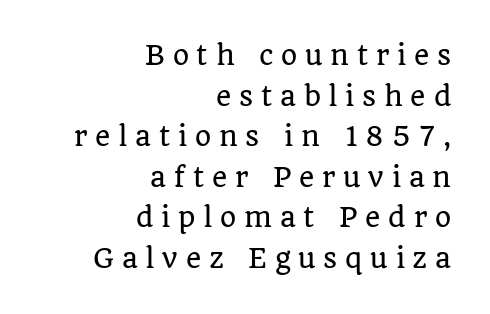
Q: Is the text italic (slanted)? A: No, it is upright.
Q: Is the text underlined? A: No.
Q: How is the paragraph aligned? A: Right-aligned.
Q: Is the spacing between letters normal or unusually wide? A: Unusually wide.
Q: Is the spacing between lines tight, normal or loose? A: Normal.
